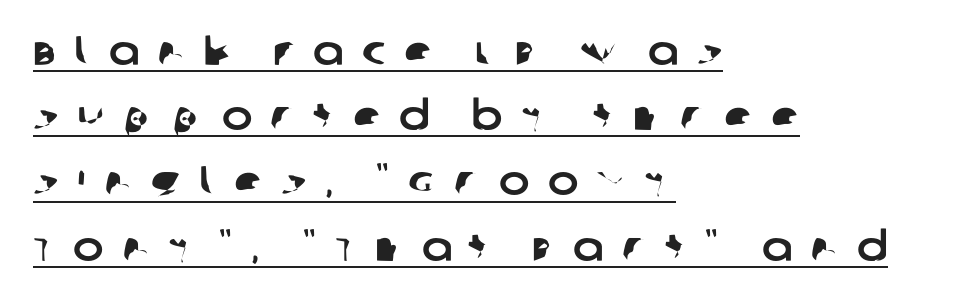
The image shows 41 px sans-serif type; set left-aligned, normal line spacing (1.59x), unusually wide letter spacing (+0.45 em), underlined; low stroke contrast and a large x-height.
